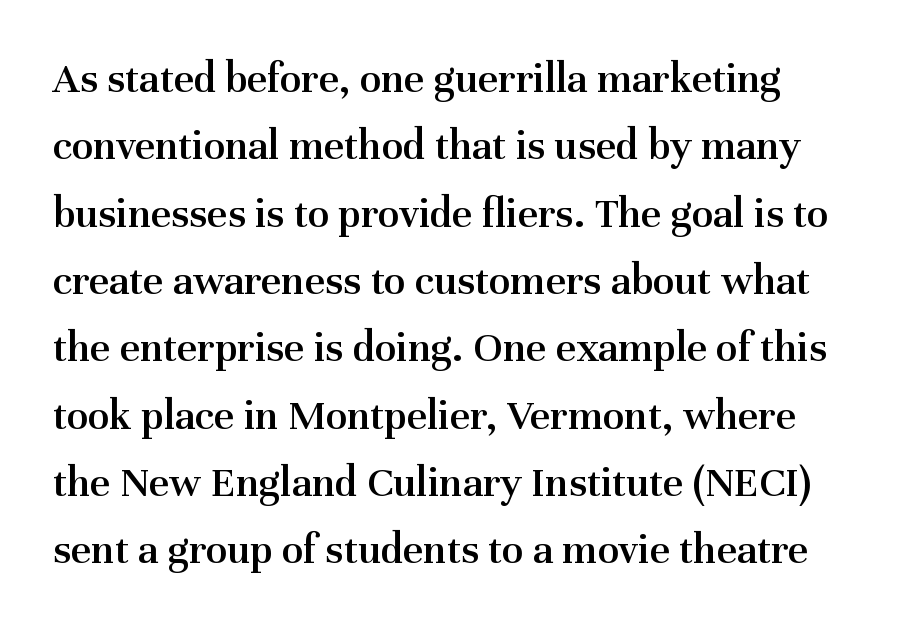
Students, note that the glyphs here touch the page at normal intervals. To sum up the face: it has serifs. This rendering features lettering with no underline. Whoever set this chose a conventional vertical rhythm. Summary of weight: moderately heavy, a semibold. A typesetter would mark this as roman, not italic.
